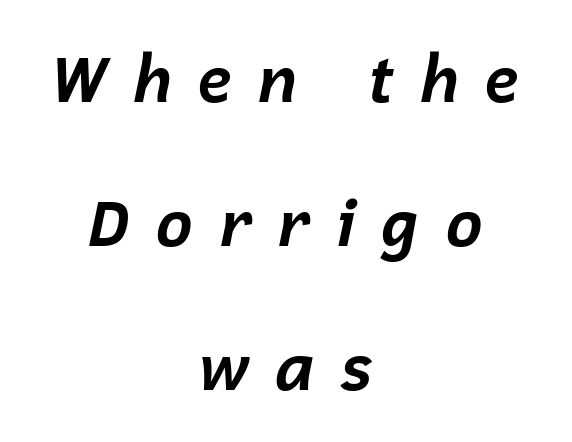
{"italic": "yes", "lean": "right", "slant_degrees": 12, "bold": "yes", "weight": "bold", "width": "normal", "stroke_contrast": "low", "x_height": "medium", "monospaced": "no", "underline": "no", "align": "center", "line_spacing": "loose", "line_spacing_ratio": 2.25, "letter_spacing": "wide", "letter_spacing_em": 0.38, "glyph_px": 64}
